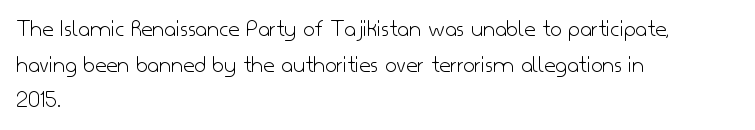
The image shows 25 px text type, upright; set left-aligned, normal line spacing (1.43x), normal letter spacing, not underlined.
